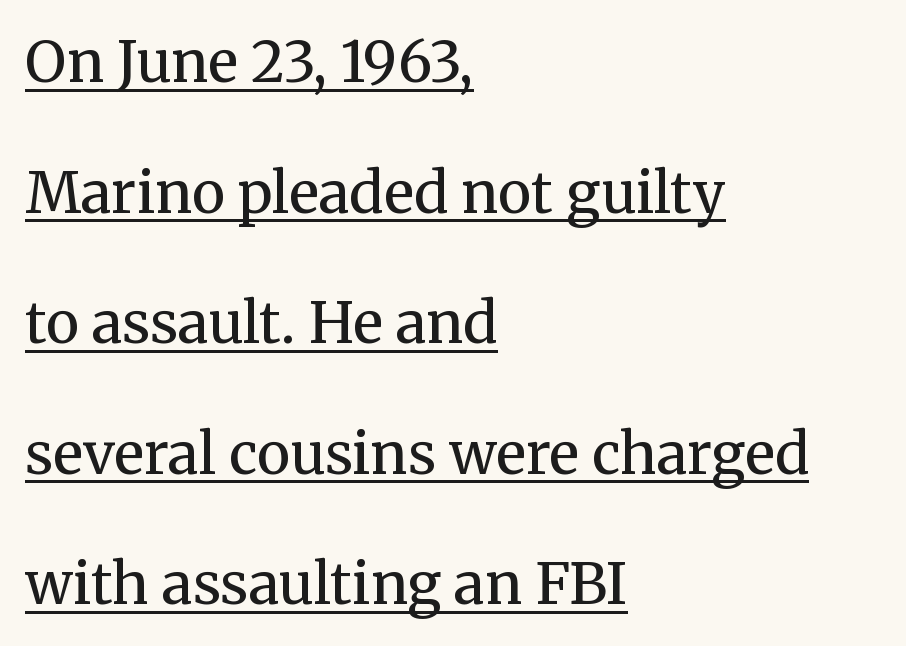
Q: Is the text bold? A: No.
Q: Is the text italic (slanted)? A: No, it is upright.
Q: Is the typeface a serif or a sans-serif typeface? A: Serif.
Q: Is the text underlined? A: Yes.
Q: How is the paragraph aligned? A: Left-aligned.
Q: Is the spacing between letters normal or unusually wide? A: Normal.
Q: Is the spacing between lines tight, normal or loose? A: Loose.
Q: Width (condensed, normal, or wide)? A: Normal.
Q: Stroke contrast? A: Medium.
Q: x-height? A: Medium.
Q: Monospaced? A: No.
